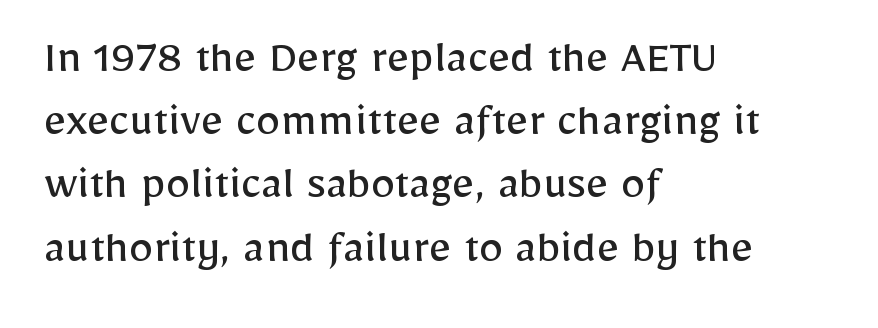
The image shows 49 px regular-weight sans-serif type, upright; set left-aligned, normal line spacing (1.29x), normal letter spacing, not underlined; low stroke contrast and a medium x-height.
